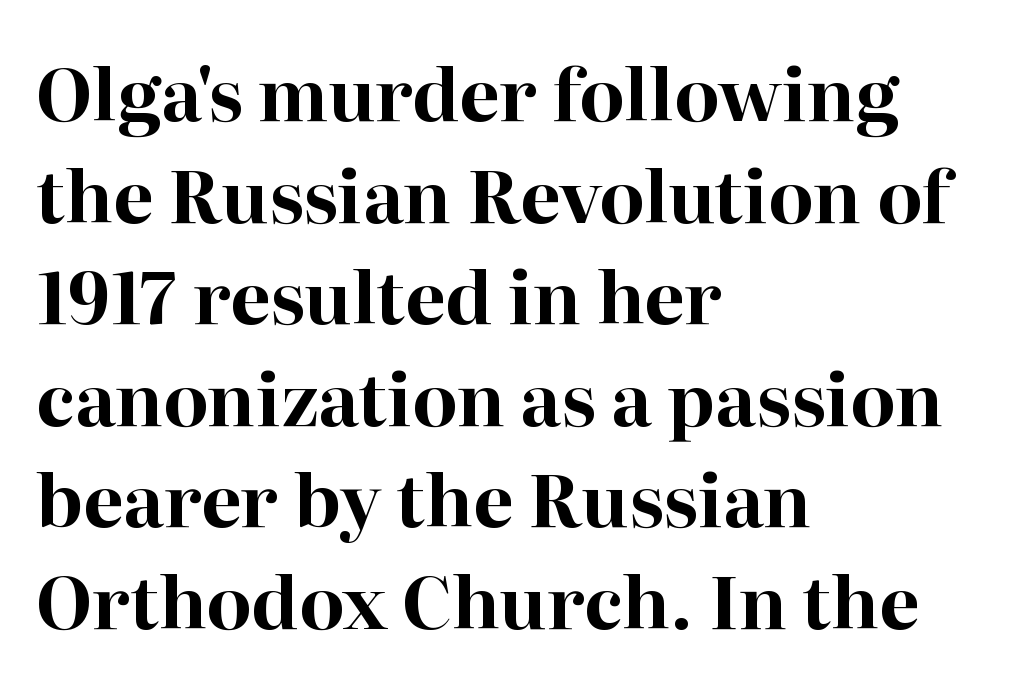
Posture: straight, roman, zero tilt. Observe the ordinary spacing: letters are neighbours, not strangers. The passage is arranged the way most books set body copy — flush left. Each row of text sits above clean, open space. The face used here is seriffed, in the tradition of book romans.
